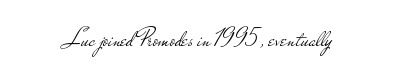
The cut favours lightness, reaching ordinary text weight at its darkest. The type is set solid horizontally, with unmodified tracking. These lines are centered, leaving both edges ragged. Plain, unruled lines of type.
